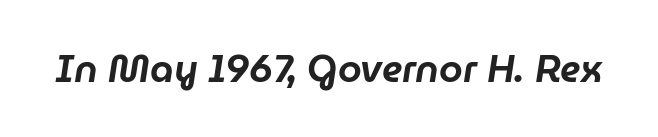
{"italic": "yes", "lean": "right", "slant_degrees": 9, "width": "normal", "stroke_contrast": "low", "x_height": "medium", "monospaced": "no", "underline": "no", "letter_spacing": "normal", "letter_spacing_em": 0.0, "glyph_px": 38}
